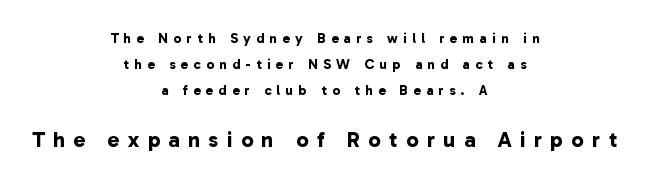
The image shows 22 px bold type; set centered, line spacing 1.86x, unusually wide letter spacing (+0.38 em), not underlined; the second (bottom) block is 1.57x larger.
